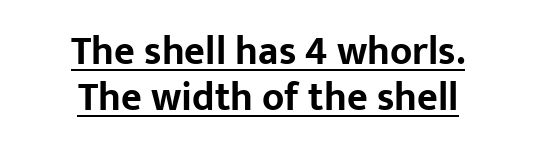
The rendering uses the underline text-decoration. The rendering uses natural spacing where letterforms have individual widths. The gaps between neighbouring characters are ordinary and unremarkable. To sum up the face: it is a sans, with no serifs.
